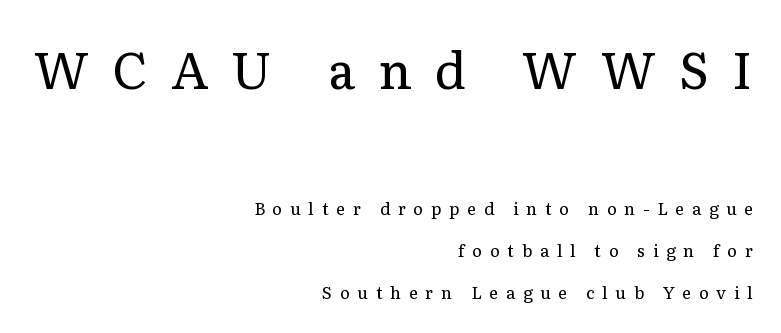
The image shows 51 px regular-weight serif type, upright; set right-aligned, loose line spacing (2.46x), unusually wide letter spacing (+0.45 em), not underlined; the first (top) block is 3.0x larger; low stroke contrast and a medium x-height.
